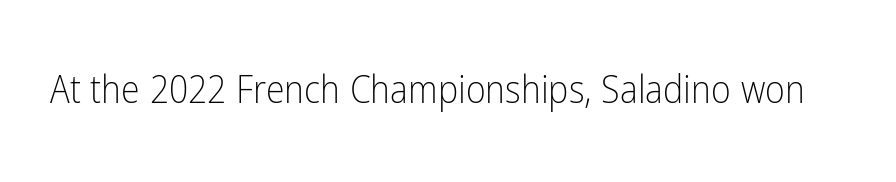
The image shows 38 px light, condensed sans-serif type, upright; set normal letter spacing, not underlined; low stroke contrast and a medium x-height.
